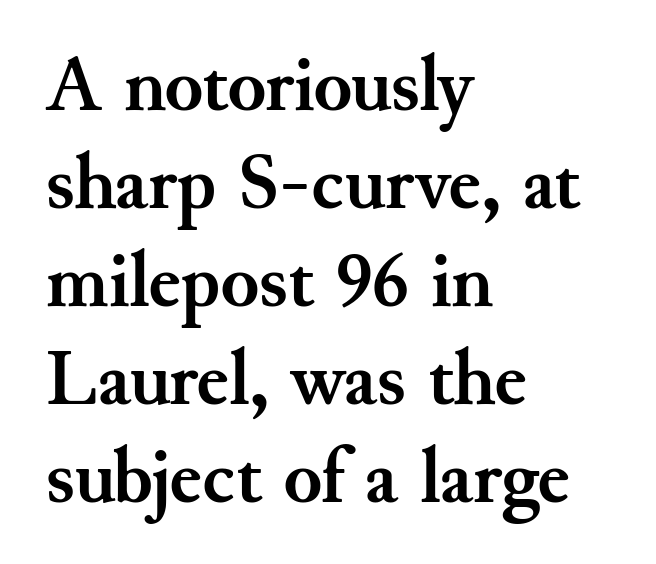
Q: Is the text bold? A: Yes.
Q: Is the text italic (slanted)? A: No, it is upright.
Q: Is the typeface a serif or a sans-serif typeface? A: Serif.
Q: Is the text underlined? A: No.
Q: How is the paragraph aligned? A: Left-aligned.
Q: Is the spacing between letters normal or unusually wide? A: Normal.
Q: Width (condensed, normal, or wide)? A: Normal.
Q: Stroke contrast? A: Medium.
Q: x-height? A: Small.
Q: Monospaced? A: No.
